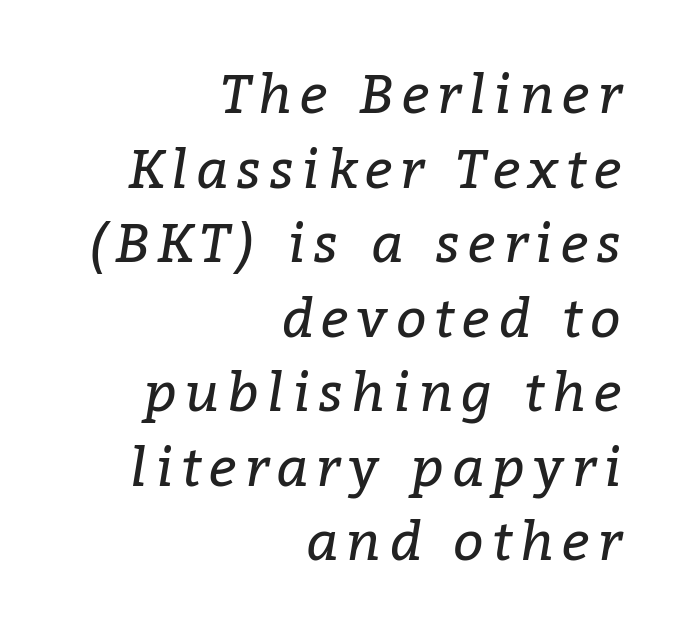
What kind of face is this? One with serifs. Beneath every word, the page is bare. The passage shown is typed in a proportional face where columns would drift. Is the block centered? No — it sits flush against the right margin. Is the type slanted? Yes — the strokes lean at a clear angle. The letters look calm and open, with moderate or lighter stems.
